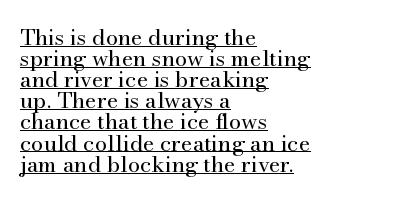
The image shows 22 px text type, upright; set left-aligned, tight line spacing (0.96x), normal letter spacing, underlined.
